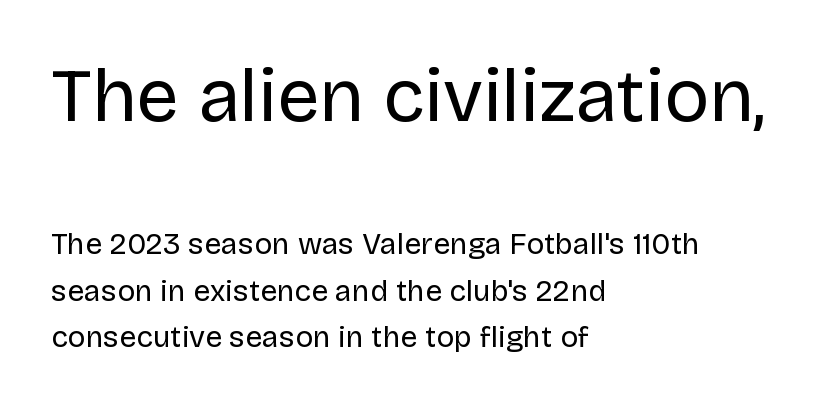
Q: Is the text bold? A: No.
Q: Is the text italic (slanted)? A: No, it is upright.
Q: Is the typeface a serif or a sans-serif typeface? A: Sans-serif.
Q: Is the text underlined? A: No.
Q: How is the paragraph aligned? A: Left-aligned.
Q: Is the spacing between letters normal or unusually wide? A: Normal.
Q: Is the spacing between lines tight, normal or loose? A: Normal.
Q: Which block of text is set in a larger size, the first (top) or the second (bottom)? A: The first (top) one.
Q: Width (condensed, normal, or wide)? A: Normal.
Q: Stroke contrast? A: Low.
Q: x-height? A: Large.
Q: Monospaced? A: No.
